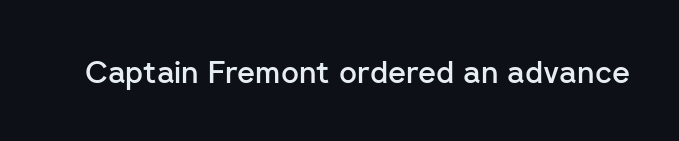
Q: Is the text bold? A: Semi-bold.
Q: Is the text italic (slanted)? A: No, it is upright.
Q: Is the typeface a serif or a sans-serif typeface? A: Sans-serif.
Q: Is the text underlined? A: No.
Q: Is the spacing between letters normal or unusually wide? A: Normal.
Q: Width (condensed, normal, or wide)? A: Normal.
Q: Stroke contrast? A: Low.
Q: x-height? A: Medium.
Q: Monospaced? A: No.
